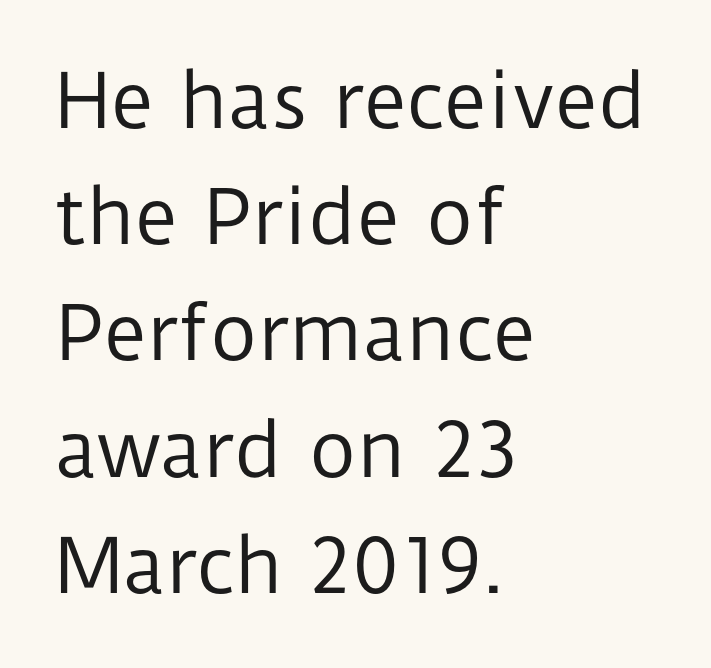
{"serif": "no", "italic": "no", "bold": "no", "weight": "regular", "width": "normal", "stroke_contrast": "low", "x_height": "medium", "monospaced": "no", "underline": "no", "align": "left", "line_spacing": "normal", "line_spacing_ratio": 1.57, "letter_spacing": "normal", "letter_spacing_em": 0.0, "glyph_px": 74}
